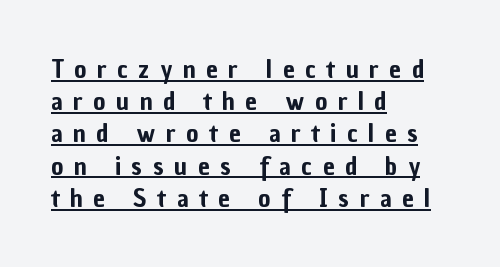
Q: Is the text italic (slanted)? A: No, it is upright.
Q: Is the text underlined? A: Yes.
Q: How is the paragraph aligned? A: Left-aligned.
Q: Is the spacing between letters normal or unusually wide? A: Unusually wide.
